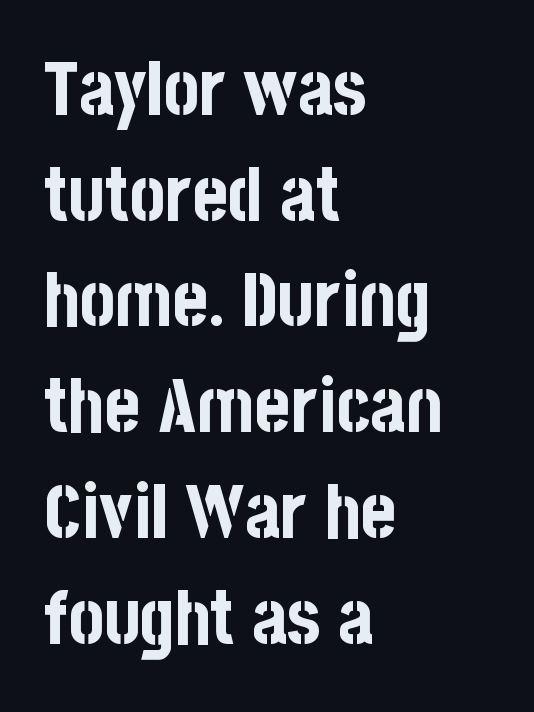
Q: Is the text bold? A: Yes.
Q: Is the text italic (slanted)? A: No, it is upright.
Q: Is the typeface a serif or a sans-serif typeface? A: Sans-serif.
Q: Is the text underlined? A: No.
Q: How is the paragraph aligned? A: Left-aligned.
Q: Is the spacing between letters normal or unusually wide? A: Normal.
Q: Is the spacing between lines tight, normal or loose? A: Normal.
Q: Width (condensed, normal, or wide)? A: Condensed.
Q: Stroke contrast? A: Low.
Q: x-height? A: Large.
Q: Monospaced? A: No.
